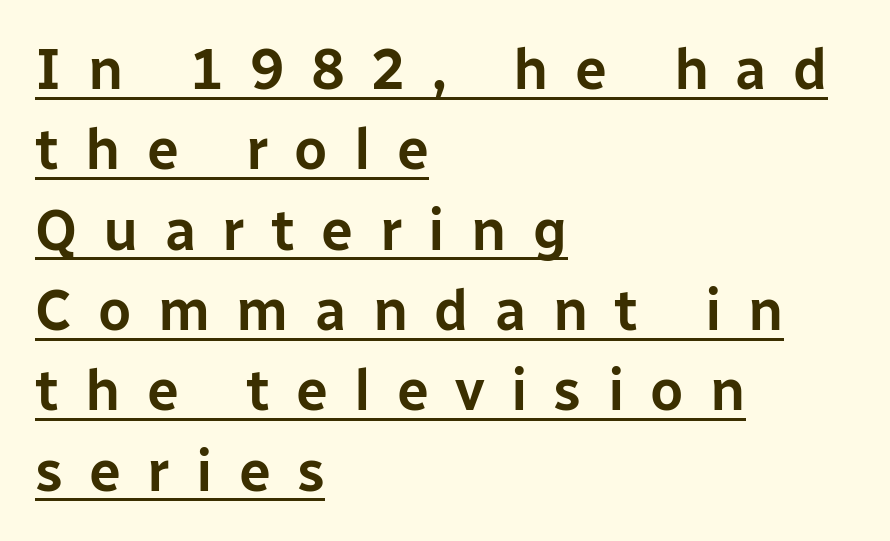
The image shows 57 px sans-serif type, upright; set left-aligned, normal line spacing (1.41x), unusually wide letter spacing (+0.46 em), underlined; low stroke contrast and a medium x-height.
